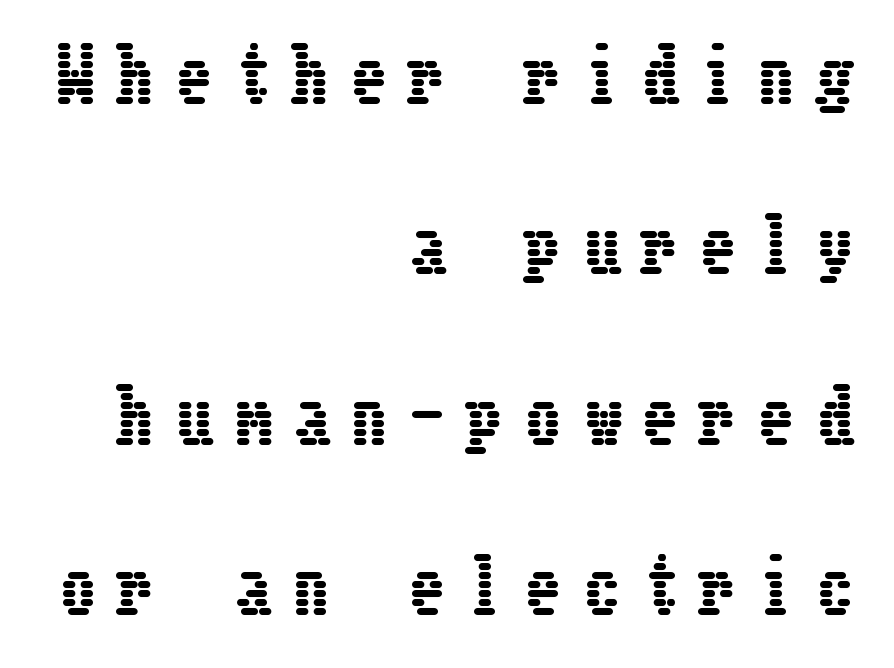
Descender tails drop into unmarked territory. If you measured baseline to baseline, you'd find a long distance. Is the block centered? No — it sits flush against the right margin. The axis of the letterforms is exactly vertical. Students, note that the glyphs here are deliberately spaced far apart.
